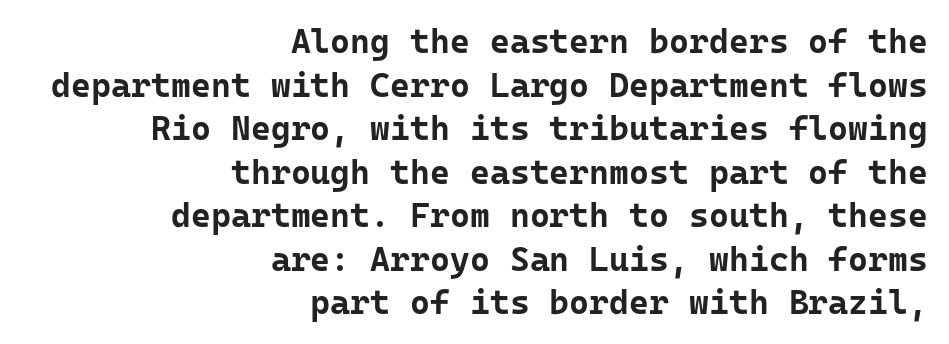
{"serif": "no", "italic": "no", "bold": "yes", "weight": "bold", "width": "normal", "stroke_contrast": "low", "x_height": "medium", "underline": "no", "align": "right", "line_spacing": "normal", "line_spacing_ratio": 1.28, "letter_spacing": "normal", "letter_spacing_em": 0.0, "glyph_px": 34}
